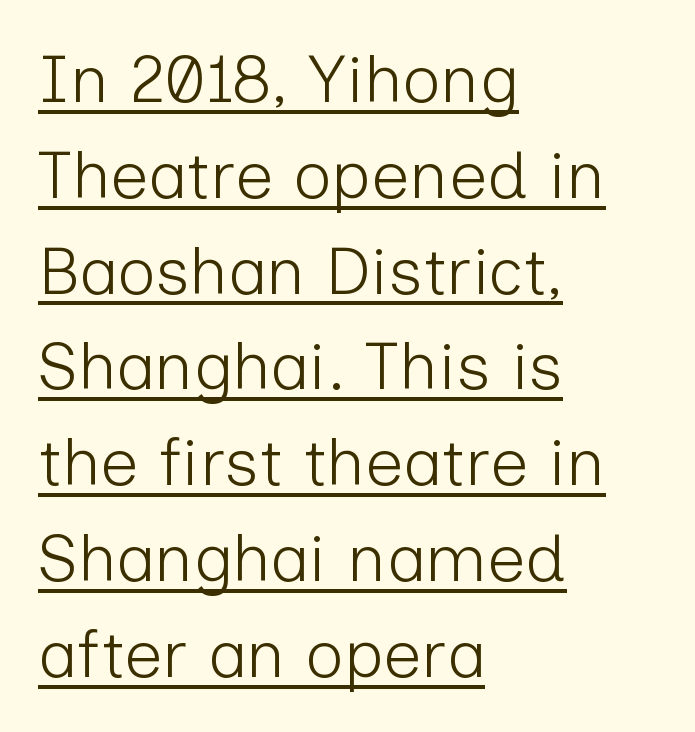
Q: Is the text bold? A: No.
Q: Is the text italic (slanted)? A: No, it is upright.
Q: Is the typeface a serif or a sans-serif typeface? A: Sans-serif.
Q: Is the text underlined? A: Yes.
Q: How is the paragraph aligned? A: Left-aligned.
Q: Is the spacing between letters normal or unusually wide? A: Normal.
Q: Is the spacing between lines tight, normal or loose? A: Normal.
Q: Width (condensed, normal, or wide)? A: Normal.
Q: Stroke contrast? A: Low.
Q: x-height? A: Medium.
Q: Monospaced? A: No.
